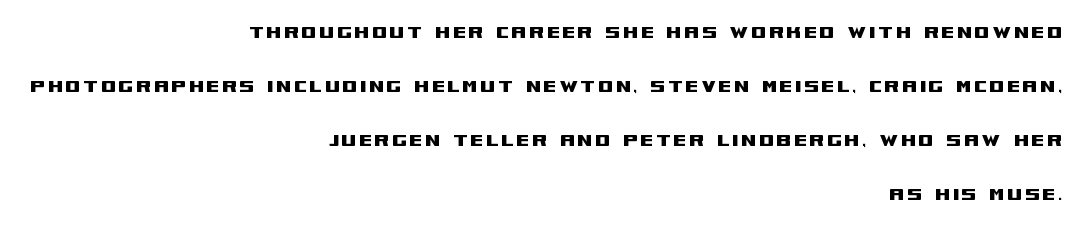
{"italic": "no", "underline": "no", "align": "right", "line_spacing": "loose", "line_spacing_ratio": 2.46, "glyph_px": 22}
